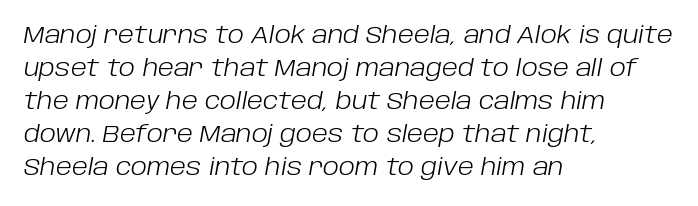
Q: Is the text bold? A: No.
Q: Is the text italic (slanted)? A: Yes, it leans right by about 10 degrees.
Q: Is the text underlined? A: No.
Q: How is the paragraph aligned? A: Left-aligned.
Q: Is the spacing between letters normal or unusually wide? A: Normal.
Q: Is the spacing between lines tight, normal or loose? A: Normal.
